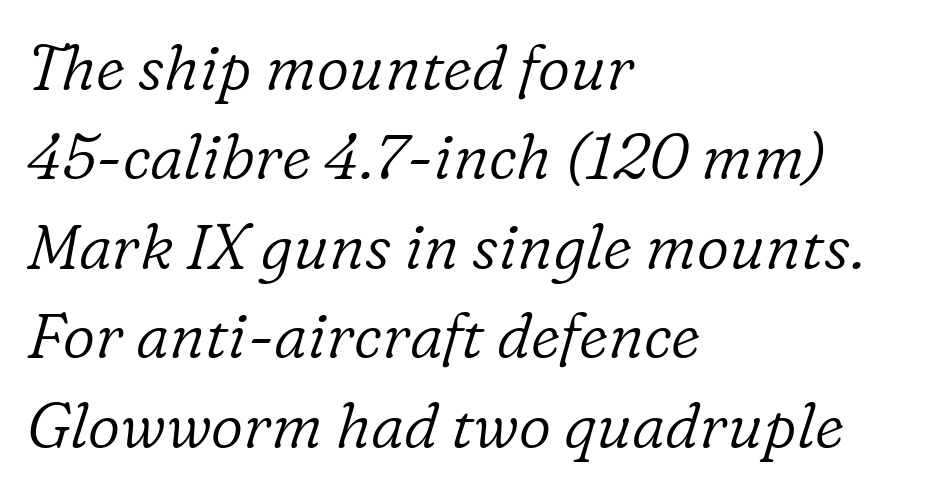
Q: Is the text bold? A: No.
Q: Is the text italic (slanted)? A: Yes, it leans right by about 16 degrees.
Q: Is the typeface a serif or a sans-serif typeface? A: Serif.
Q: Is the text underlined? A: No.
Q: How is the paragraph aligned? A: Left-aligned.
Q: Is the spacing between letters normal or unusually wide? A: Normal.
Q: Is the spacing between lines tight, normal or loose? A: Normal.
Q: Width (condensed, normal, or wide)? A: Normal.
Q: Stroke contrast? A: Low.
Q: x-height? A: Medium.
Q: Monospaced? A: No.
